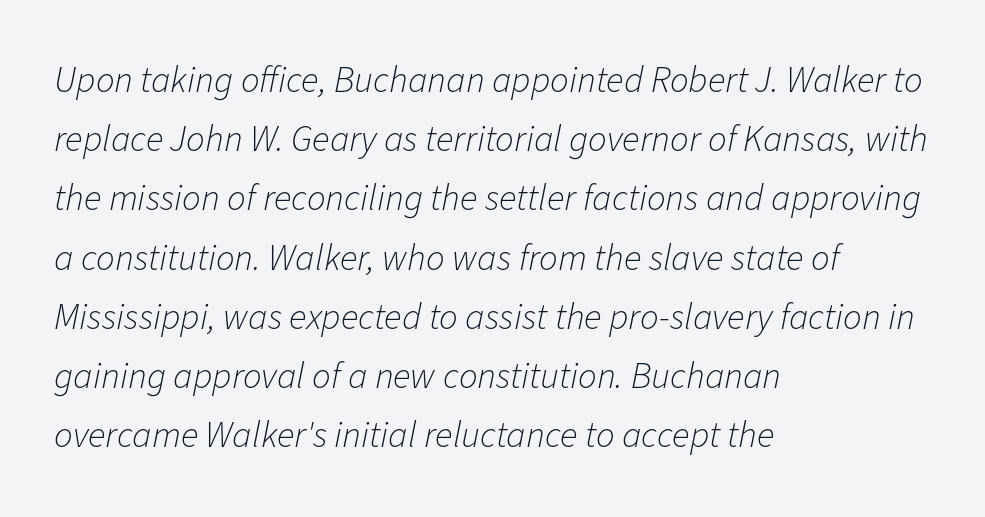
Posture: slanted. The face used here is rendered with its standard letterfit. Alignment: flush left. Quick note: interline space is typical. Weight: regular or lighter.
